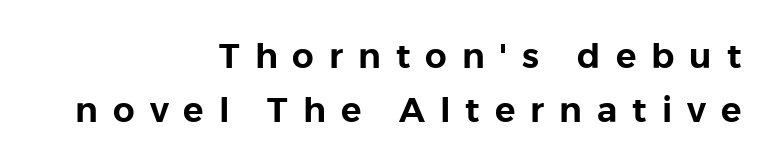
Q: Is the text italic (slanted)? A: No, it is upright.
Q: Is the typeface a serif or a sans-serif typeface? A: Sans-serif.
Q: Is the text underlined? A: No.
Q: How is the paragraph aligned? A: Right-aligned.
Q: Is the spacing between letters normal or unusually wide? A: Unusually wide.
Q: Is the spacing between lines tight, normal or loose? A: Normal.
Q: Width (condensed, normal, or wide)? A: Normal.
Q: Stroke contrast? A: Low.
Q: x-height? A: Medium.
Q: Monospaced? A: No.
